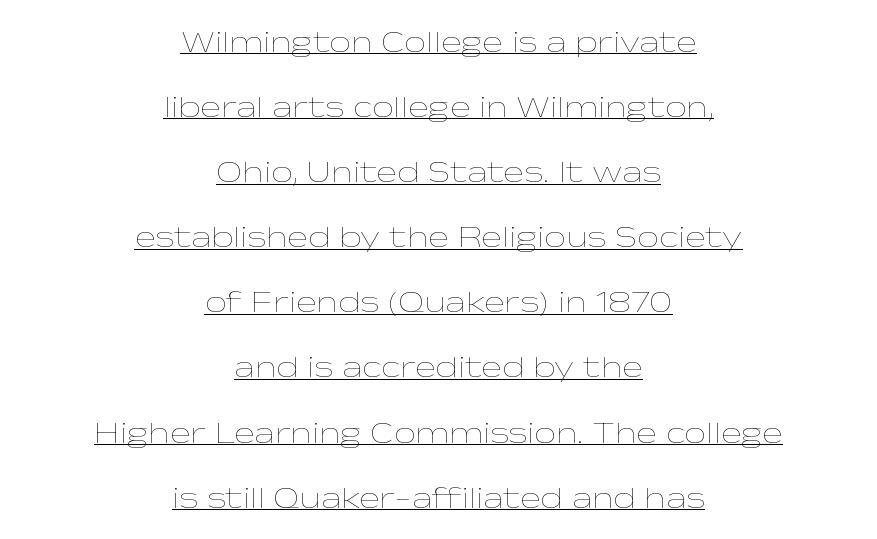
Q: Is the text bold? A: No.
Q: Is the text italic (slanted)? A: No, it is upright.
Q: Is the text underlined? A: Yes.
Q: How is the paragraph aligned? A: Centered.
Q: Is the spacing between letters normal or unusually wide? A: Normal.
Q: Is the spacing between lines tight, normal or loose? A: Loose.
Q: Width (condensed, normal, or wide)? A: Wide.
Q: Stroke contrast? A: Low.
Q: x-height? A: Medium.
Q: Monospaced? A: No.
